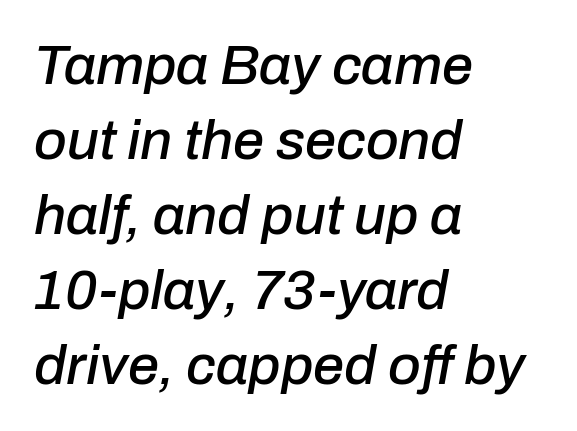
Q: Is the text italic (slanted)? A: Yes, it leans right by about 10 degrees.
Q: Is the text underlined? A: No.
Q: How is the paragraph aligned? A: Left-aligned.
Q: Is the spacing between letters normal or unusually wide? A: Normal.
Q: Is the spacing between lines tight, normal or loose? A: Normal.
Q: Width (condensed, normal, or wide)? A: Normal.
Q: Stroke contrast? A: Low.
Q: x-height? A: Medium.
Q: Monospaced? A: No.
